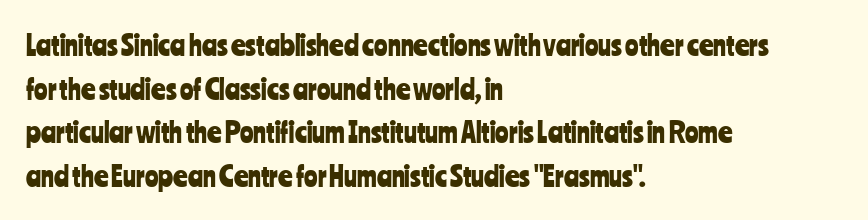
The image shows 28 px condensed sans-serif type, upright; set left-aligned, normal line spacing (1.56x), normal letter spacing, not underlined; low stroke contrast and a medium x-height.
